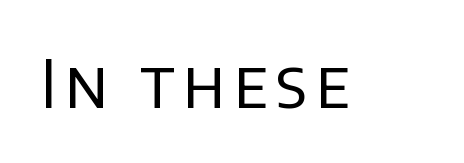
Each letter keeps its own natural width here, so spacing adapts to shape. Is this a heavy cut? Hardly; it is regular or lighter. The space beneath each line is pristine and unruled. A typesetter would label this face a sans. Ascenders rise straight up at ninety degrees.
